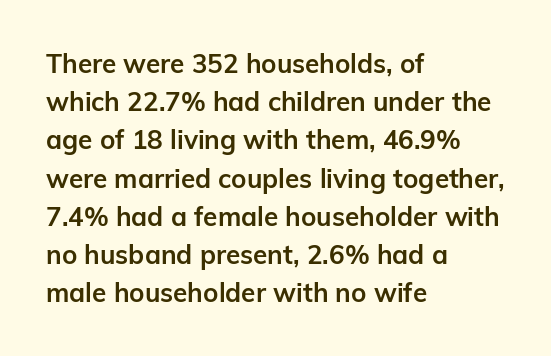
Q: Is the text bold? A: Yes.
Q: Is the text italic (slanted)? A: No, it is upright.
Q: Is the text underlined? A: No.
Q: How is the paragraph aligned? A: Left-aligned.
Q: Is the spacing between letters normal or unusually wide? A: Normal.
Q: Is the spacing between lines tight, normal or loose? A: Normal.
